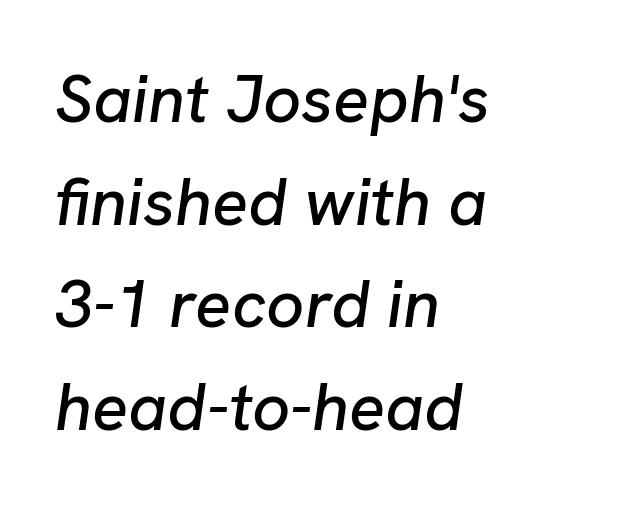
{"italic": "yes", "lean": "right", "slant_degrees": 8, "width": "normal", "stroke_contrast": "low", "x_height": "medium", "monospaced": "no", "underline": "no", "align": "left", "line_spacing": "normal", "line_spacing_ratio": 1.53, "letter_spacing": "normal", "letter_spacing_em": 0.0, "glyph_px": 67}
